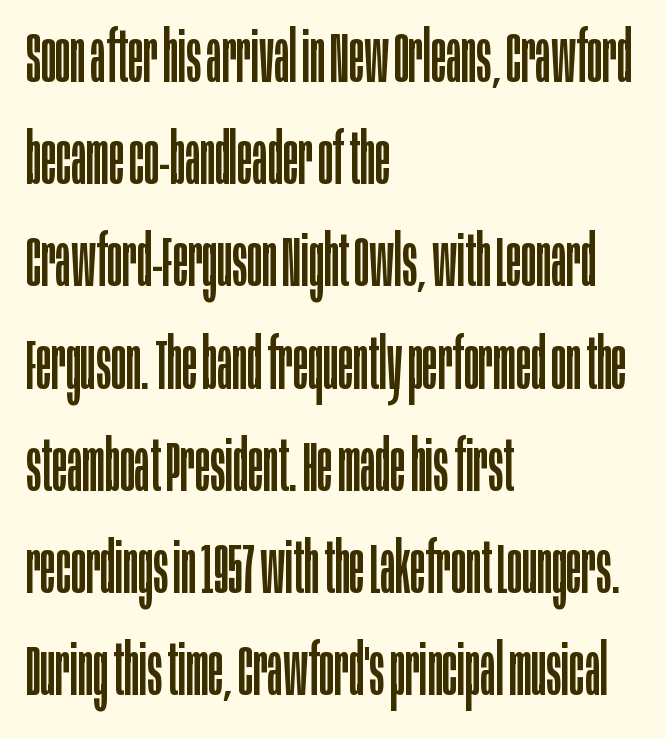
The passage is arranged the way most books set body copy — flush left. The strip under each line holds only bare page. The font family rendered here belongs to the sans-serif group. Students, note that the glyphs here touch the page at normal intervals.
